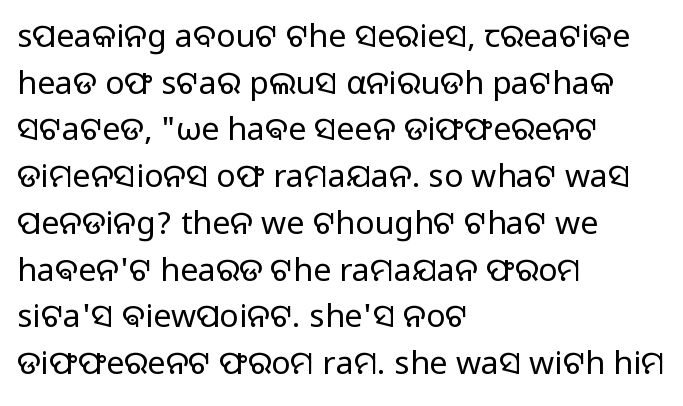
The image shows 32 px regular-weight sans-serif type, upright; set left-aligned, normal line spacing (1.46x), normal letter spacing, not underlined; low stroke contrast and a medium x-height.
